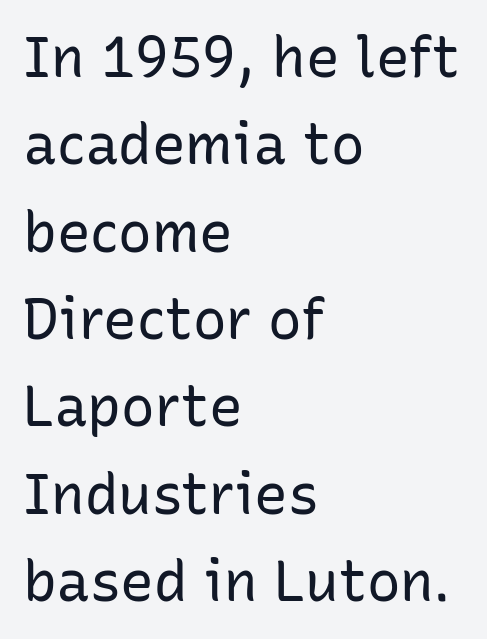
Q: Is the text bold? A: No.
Q: Is the text italic (slanted)? A: No, it is upright.
Q: Is the typeface a serif or a sans-serif typeface? A: Sans-serif.
Q: Is the text underlined? A: No.
Q: How is the paragraph aligned? A: Left-aligned.
Q: Is the spacing between letters normal or unusually wide? A: Normal.
Q: Is the spacing between lines tight, normal or loose? A: Normal.
Q: Width (condensed, normal, or wide)? A: Normal.
Q: Stroke contrast? A: Low.
Q: x-height? A: Medium.
Q: Monospaced? A: No.
